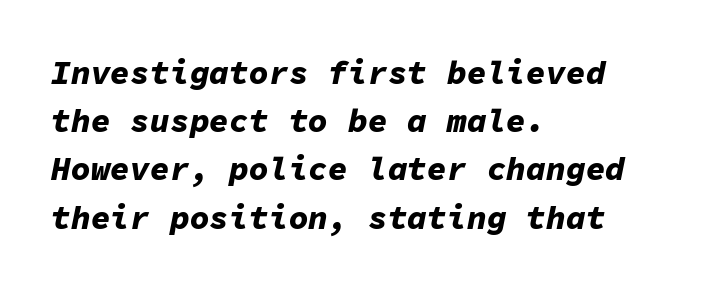
Think of a typewriter: that constant character pitch is what you see here. Anything drawn beneath the words? Only blank space. Leading matches the norm, producing a regular column. These lines were composed using italics.
